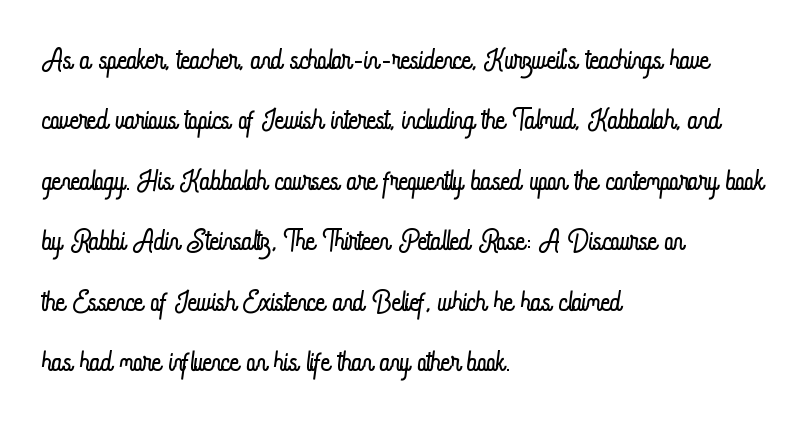
Do the characters align in a grid? No, the font is proportional. Vertically, the passage feels balanced, rows spaced as you'd expect. Horizontally, the lines are justified to the leading edge only. Descender tails drop into unmarked territory. Observe the ordinary spacing: letters are neighbours, not strangers.
